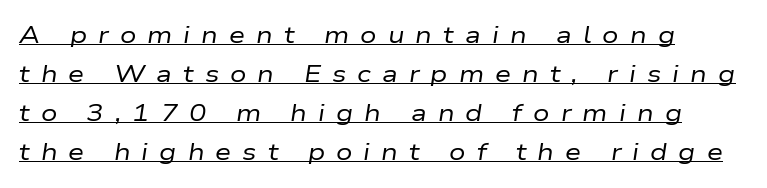
Q: Is the text bold? A: No.
Q: Is the text italic (slanted)? A: Yes, it leans right by about 9 degrees.
Q: Is the text underlined? A: Yes.
Q: How is the paragraph aligned? A: Left-aligned.
Q: Is the spacing between letters normal or unusually wide? A: Unusually wide.
Q: Is the spacing between lines tight, normal or loose? A: Normal.
